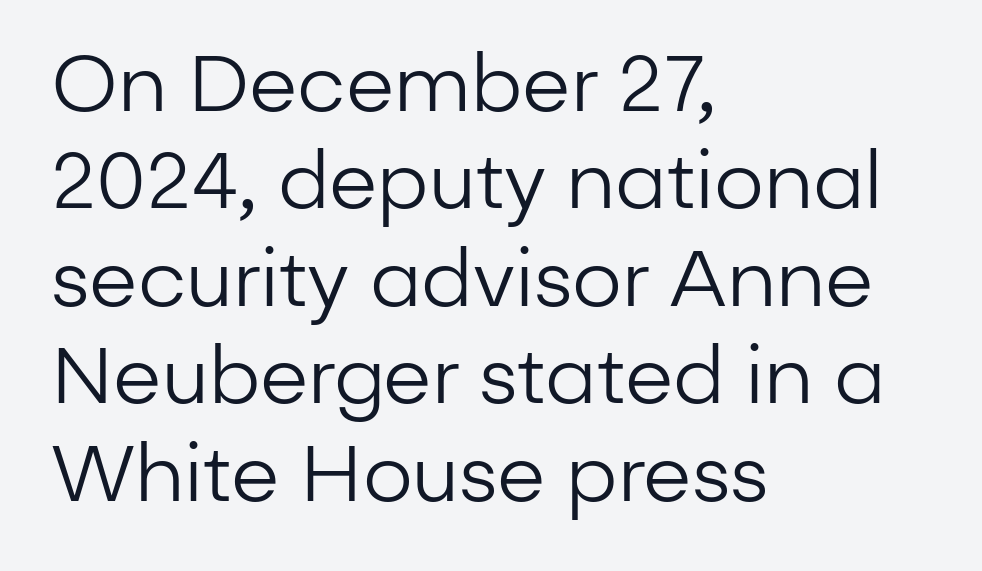
The weight would be labelled regular, book, light, or lighter still. The leading is moderate, giving the passage an even texture. Think of a printed novel: that variable character pitch is what you see here. Font category for this specimen: sans-serif. Lines of text with bare space underneath.
